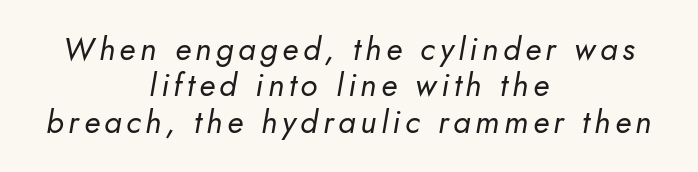
Q: Is the text bold? A: No.
Q: Is the text italic (slanted)? A: Yes, it leans right by about 10 degrees.
Q: Is the text underlined? A: No.
Q: How is the paragraph aligned? A: Centered.
Q: Is the spacing between lines tight, normal or loose? A: Tight.
Q: Width (condensed, normal, or wide)? A: Normal.
Q: Stroke contrast? A: Low.
Q: x-height? A: Small.
Q: Monospaced? A: No.
